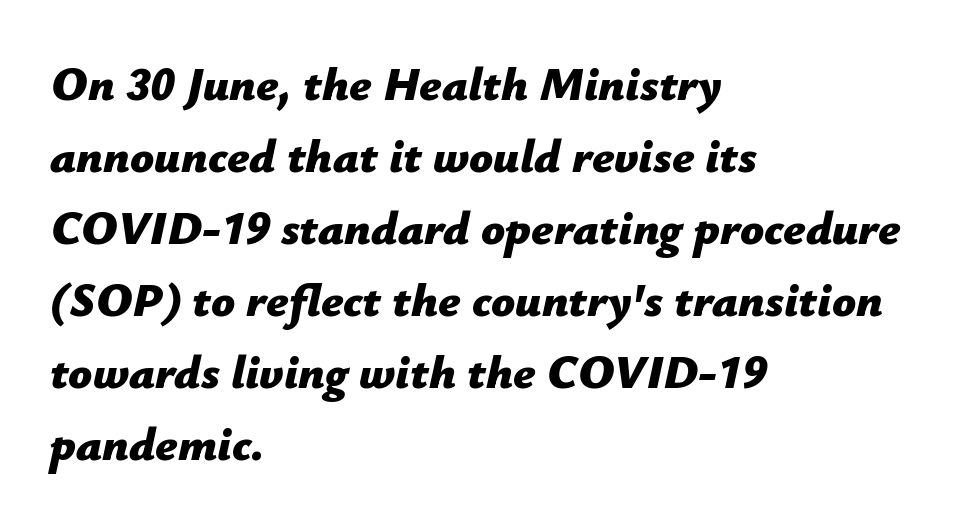
Q: Is the text bold? A: Yes.
Q: Is the text italic (slanted)? A: Yes, it leans right by about 12 degrees.
Q: Is the text underlined? A: No.
Q: How is the paragraph aligned? A: Left-aligned.
Q: Is the spacing between letters normal or unusually wide? A: Normal.
Q: Is the spacing between lines tight, normal or loose? A: Normal.
Q: Width (condensed, normal, or wide)? A: Normal.
Q: Stroke contrast? A: Low.
Q: x-height? A: Medium.
Q: Monospaced? A: No.
